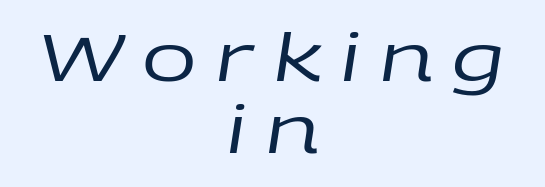
Is this a fixed-width face? No — the glyphs have proportional, varying widths. This rendering uses center alignment, leaving both contours irregular but symmetric. Notice how the stems are inclined rather than vertical — that's the hallmark of italics. The rendering inserts visible extra space after every character. A quiet, ordinary-to-light weight characterises the typeface. Each new line begins almost immediately beneath the previous one.
